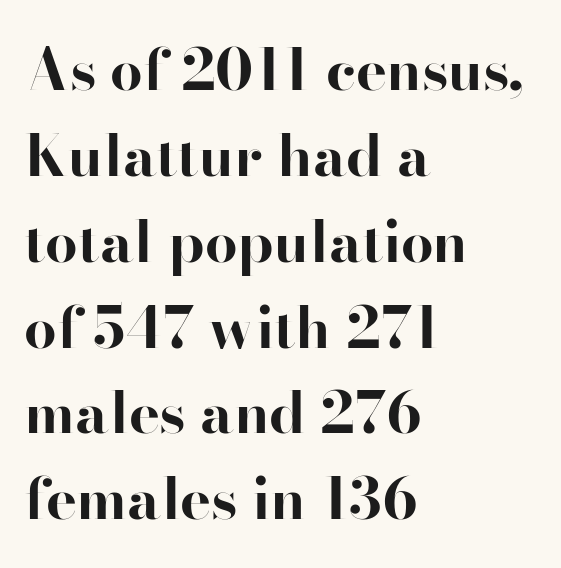
{"serif": "yes", "italic": "no", "bold": "yes", "weight": "bold", "width": "normal", "stroke_contrast": "high", "x_height": "small", "monospaced": "no", "underline": "no", "align": "left", "line_spacing": "normal", "line_spacing_ratio": 1.48, "letter_spacing": "normal", "letter_spacing_em": 0.0, "glyph_px": 58}
